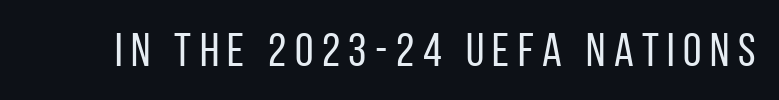
{"serif": "no", "italic": "no", "bold": "no", "weight": "regular", "width": "condensed", "stroke_contrast": "low", "x_height": "large", "monospaced": "no", "underline": "no", "glyph_px": 47}
